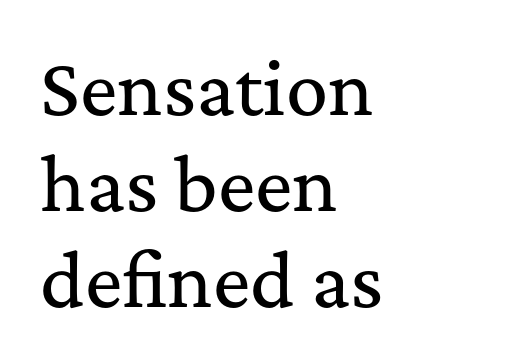
Q: Is the text italic (slanted)? A: No, it is upright.
Q: Is the typeface a serif or a sans-serif typeface? A: Serif.
Q: Is the text underlined? A: No.
Q: How is the paragraph aligned? A: Left-aligned.
Q: Is the spacing between letters normal or unusually wide? A: Normal.
Q: Is the spacing between lines tight, normal or loose? A: Normal.
Q: Width (condensed, normal, or wide)? A: Normal.
Q: Stroke contrast? A: Medium.
Q: x-height? A: Medium.
Q: Monospaced? A: No.
